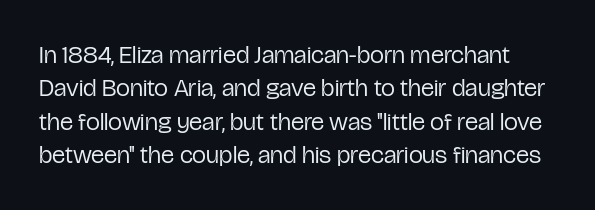
A typesetter would mark this as roman, not italic. Unmarked baselines from the first word to the last. The line texture is even and compact thanks to regular tracking. Reading down the column, the eye jumps a familiar distance to each next line.
